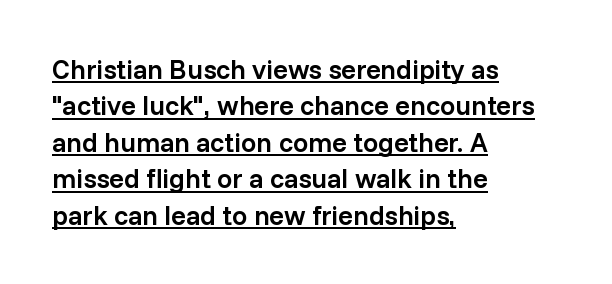
Q: Is the text bold? A: Semi-bold.
Q: Is the text italic (slanted)? A: No, it is upright.
Q: Is the text underlined? A: Yes.
Q: How is the paragraph aligned? A: Left-aligned.
Q: Is the spacing between letters normal or unusually wide? A: Normal.
Q: Is the spacing between lines tight, normal or loose? A: Normal.
